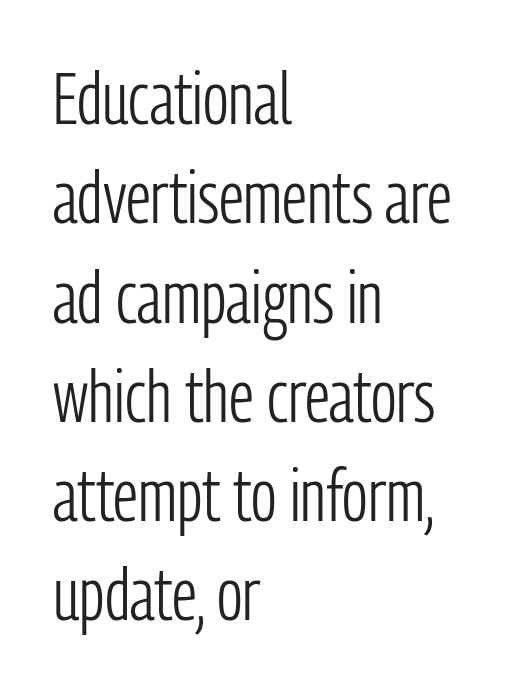
Q: Is the text bold? A: No.
Q: Is the text italic (slanted)? A: No, it is upright.
Q: Is the typeface a serif or a sans-serif typeface? A: Sans-serif.
Q: Is the text underlined? A: No.
Q: How is the paragraph aligned? A: Left-aligned.
Q: Is the spacing between letters normal or unusually wide? A: Normal.
Q: Is the spacing between lines tight, normal or loose? A: Normal.
Q: Width (condensed, normal, or wide)? A: Condensed.
Q: Stroke contrast? A: Low.
Q: x-height? A: Medium.
Q: Monospaced? A: No.
